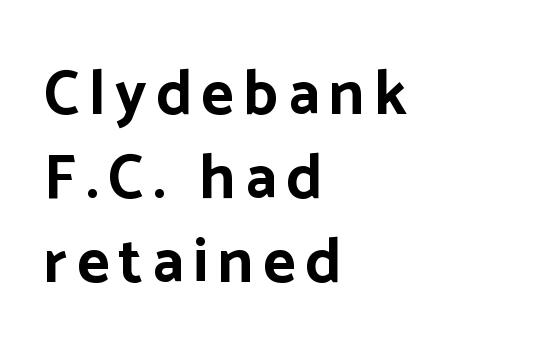
Q: Is the text bold? A: Yes.
Q: Is the text italic (slanted)? A: No, it is upright.
Q: Is the typeface a serif or a sans-serif typeface? A: Sans-serif.
Q: Is the text underlined? A: No.
Q: How is the paragraph aligned? A: Left-aligned.
Q: Is the spacing between lines tight, normal or loose? A: Normal.
Q: Width (condensed, normal, or wide)? A: Normal.
Q: Stroke contrast? A: Low.
Q: x-height? A: Medium.
Q: Monospaced? A: No.
